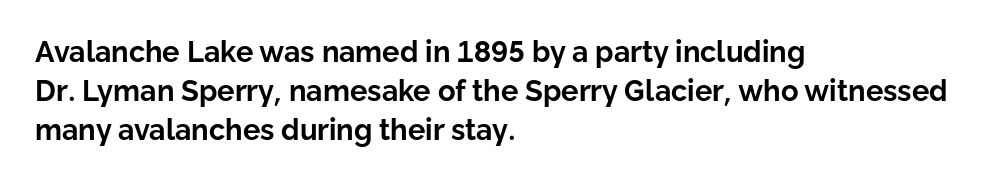
The image shows 29 px bold sans-serif type, upright; set left-aligned, normal line spacing (1.35x), normal letter spacing, not underlined; low stroke contrast and a medium x-height.
